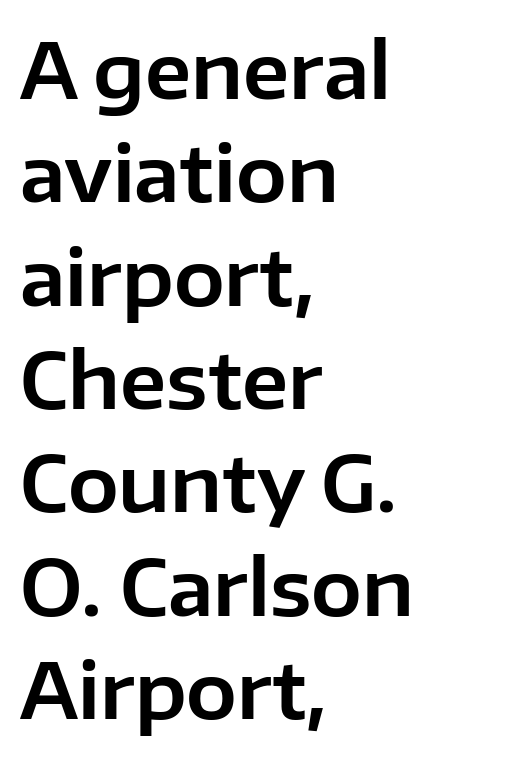
Lines of text with bare space underneath. These lines are rendered in a variable-pitch font. Look at the bottom of the vertical strokes: they stop flat, with no serifs. The font's upright variant was chosen for this text. You could call the tracking neutral — neither tight nor loose.
